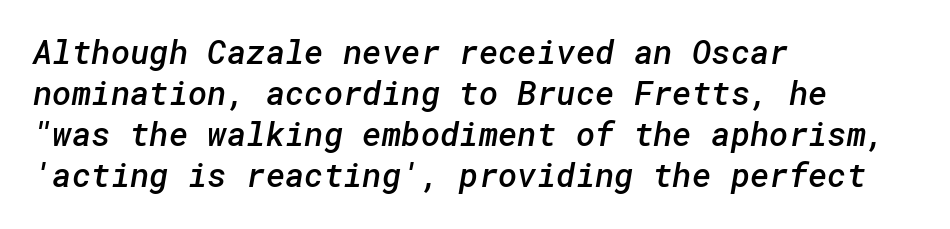
The image shows 33 px semibold sans-serif type; set left-aligned, line spacing 1.24x, normal letter spacing, not underlined; low stroke contrast and a medium x-height.
